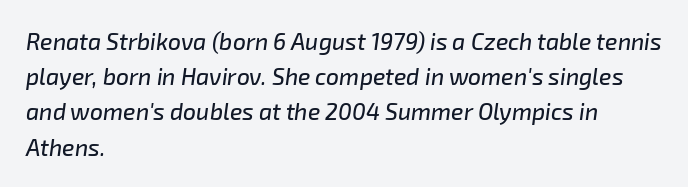
The image shows 23 px text type, italic (leaning right); set left-aligned, normal line spacing (1.53x), normal letter spacing, not underlined.
